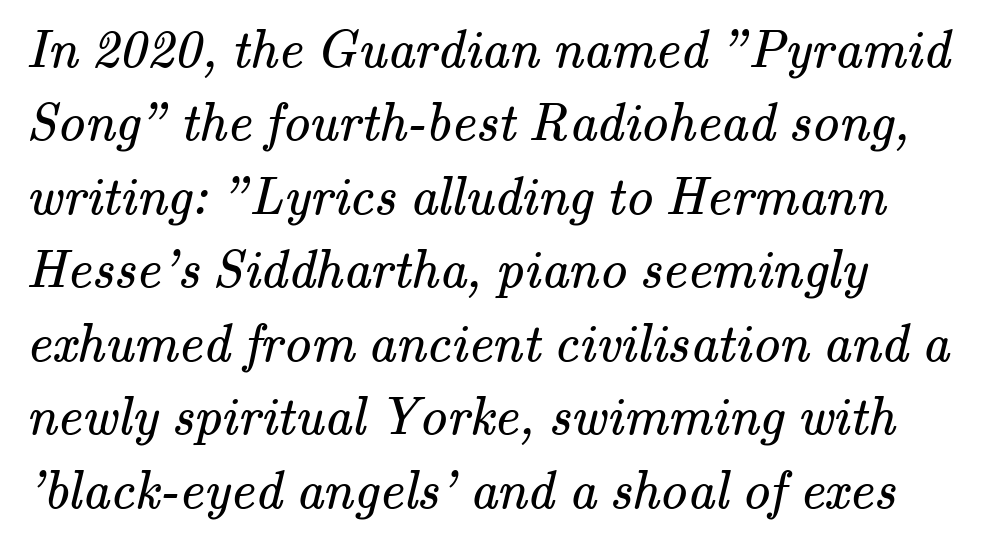
{"serif": "yes", "bold": "no", "weight": "regular", "width": "normal", "stroke_contrast": "medium", "x_height": "small", "monospaced": "no", "underline": "no", "align": "left", "line_spacing": "normal", "line_spacing_ratio": 1.36, "letter_spacing": "normal", "letter_spacing_em": 0.0, "glyph_px": 54}
